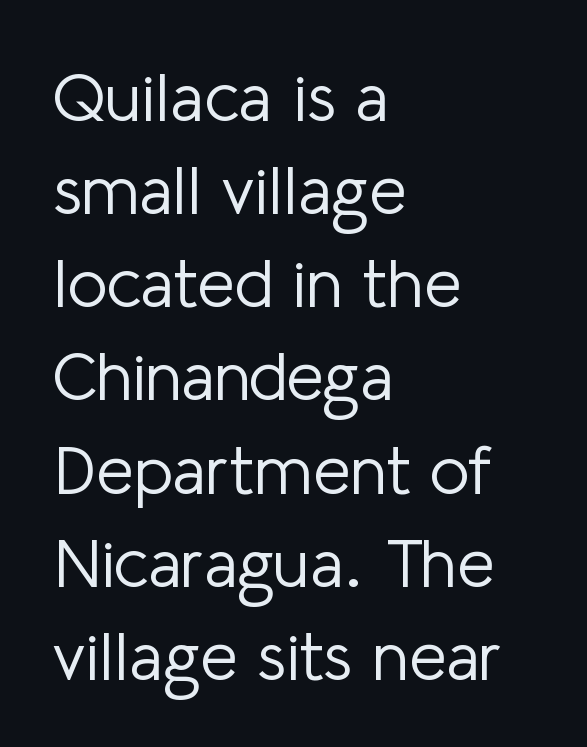
{"serif": "no", "italic": "no", "bold": "no", "weight": "light", "width": "normal", "stroke_contrast": "low", "x_height": "medium", "monospaced": "no", "underline": "no", "align": "left", "line_spacing": "normal", "line_spacing_ratio": 1.37, "letter_spacing": "normal", "letter_spacing_em": 0.0, "glyph_px": 68}
